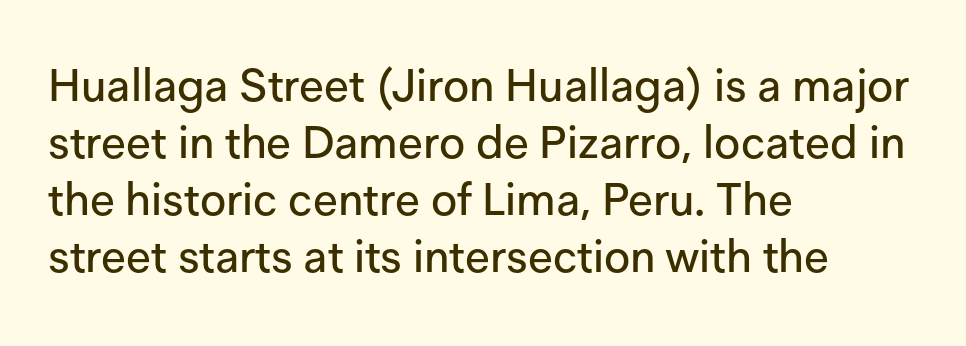
Q: Is the text italic (slanted)? A: No, it is upright.
Q: Is the typeface a serif or a sans-serif typeface? A: Sans-serif.
Q: Is the text underlined? A: No.
Q: How is the paragraph aligned? A: Left-aligned.
Q: Is the spacing between letters normal or unusually wide? A: Normal.
Q: Is the spacing between lines tight, normal or loose? A: Normal.
Q: Width (condensed, normal, or wide)? A: Normal.
Q: Stroke contrast? A: Low.
Q: x-height? A: Medium.
Q: Monospaced? A: No.
